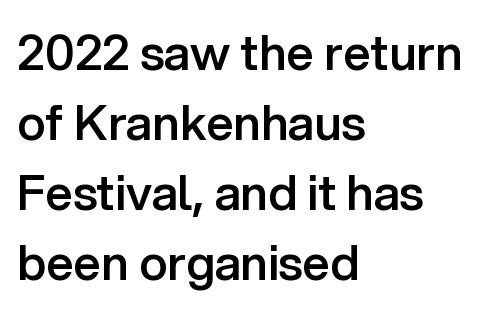
Q: Is the text bold? A: Semi-bold.
Q: Is the text italic (slanted)? A: No, it is upright.
Q: Is the typeface a serif or a sans-serif typeface? A: Sans-serif.
Q: Is the text underlined? A: No.
Q: How is the paragraph aligned? A: Left-aligned.
Q: Is the spacing between letters normal or unusually wide? A: Normal.
Q: Is the spacing between lines tight, normal or loose? A: Normal.
Q: Width (condensed, normal, or wide)? A: Normal.
Q: Stroke contrast? A: Low.
Q: x-height? A: Medium.
Q: Monospaced? A: No.
